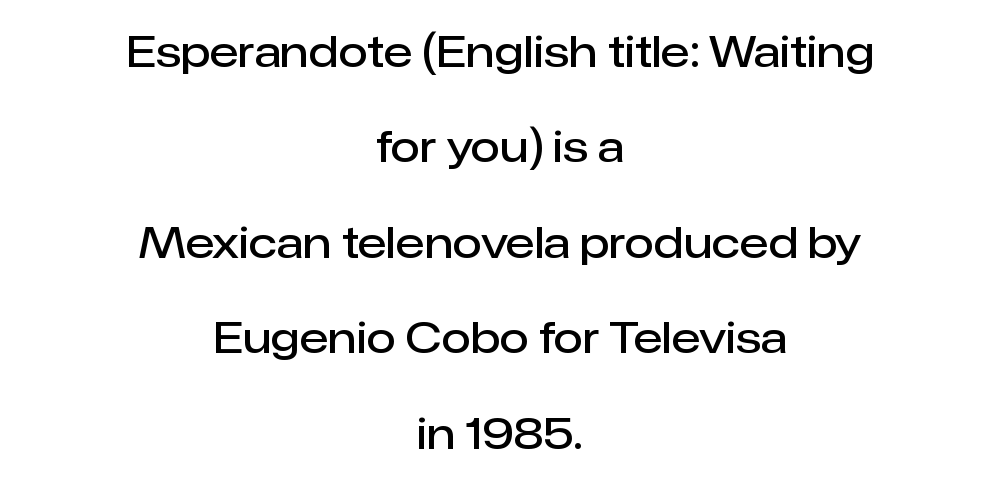
The image shows 43 px semibold sans-serif type, upright; set centered, loose line spacing (2.22x), normal letter spacing, not underlined; low stroke contrast and a medium x-height.
